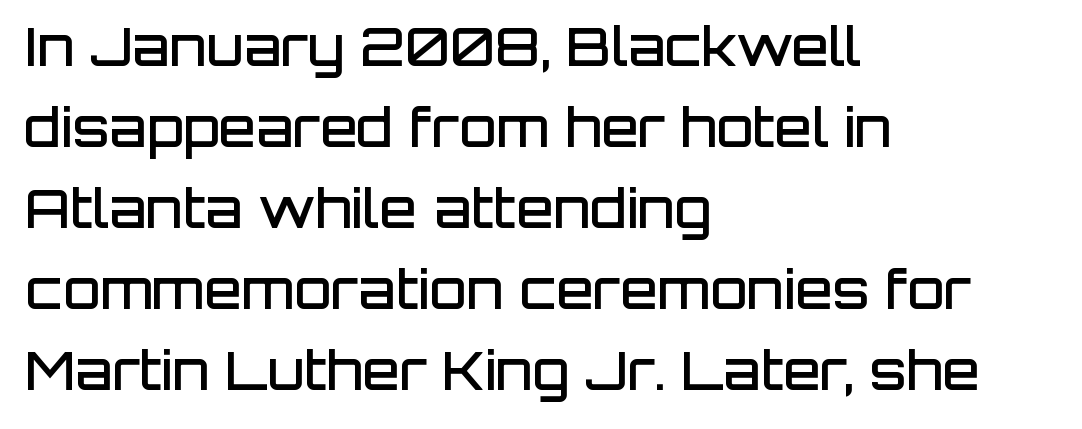
Q: Is the text bold? A: Semi-bold.
Q: Is the text italic (slanted)? A: No, it is upright.
Q: Is the typeface a serif or a sans-serif typeface? A: Sans-serif.
Q: Is the text underlined? A: No.
Q: How is the paragraph aligned? A: Left-aligned.
Q: Is the spacing between letters normal or unusually wide? A: Normal.
Q: Is the spacing between lines tight, normal or loose? A: Normal.
Q: Width (condensed, normal, or wide)? A: Normal.
Q: Stroke contrast? A: Low.
Q: x-height? A: Large.
Q: Monospaced? A: No.
